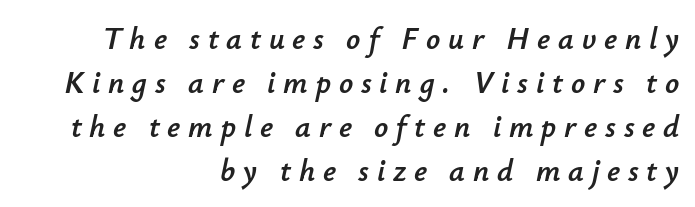
These lines sit exactly where default settings would place them. Is the block centered? No — it sits flush against the right margin. Characters are canted at an angle relative to the baseline's perpendicular. Each word looks stretched out because of the extra space between its letters. You could not count columns in this text — the font is proportionally spaced.
